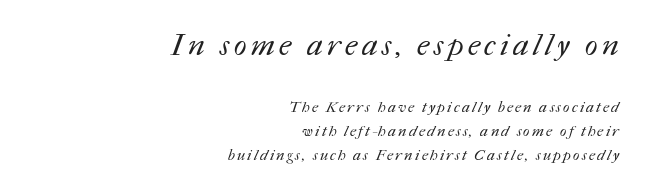
Is this a fixed-width face? No — the glyphs have proportional, varying widths. Reading top to bottom, the characters get smaller at the block break. A clean baseline with only descenders dipping below it. Whoever set this chose a conventional vertical rhythm. Stroke mass is kept to a normal reading level or below. This rendering uses right alignment, leaving the left contour irregular.
